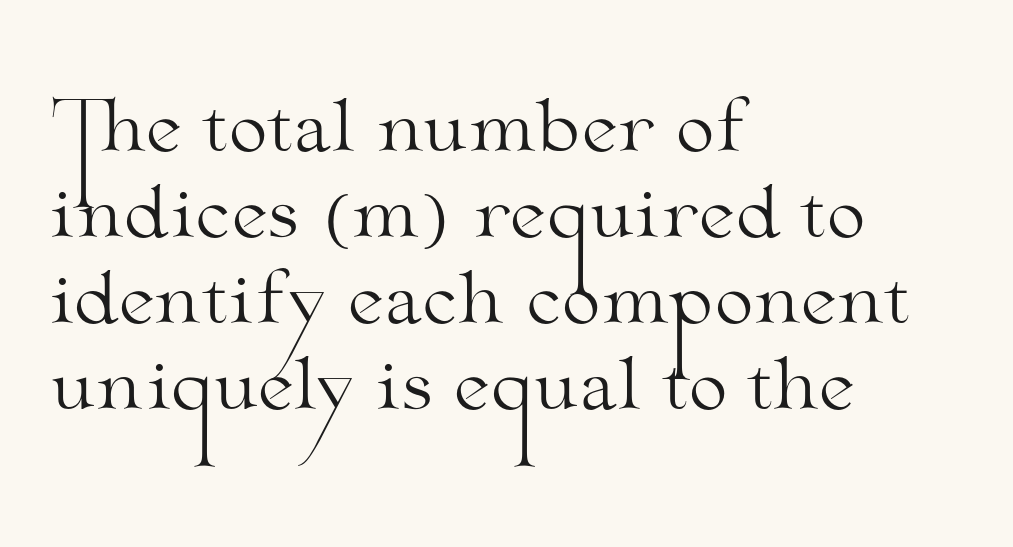
{"serif": "yes", "italic": "no", "bold": "no", "weight": "light", "width": "wide", "stroke_contrast": "medium", "x_height": "small", "monospaced": "no", "underline": "no", "align": "left", "line_spacing_ratio": 1.23, "letter_spacing": "normal", "letter_spacing_em": 0.0, "glyph_px": 70}
